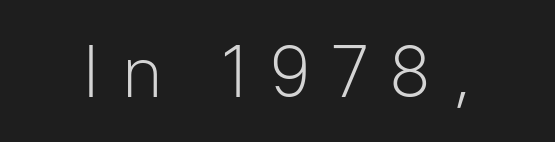
The gap between lines stays unmarked. What kind of face is this? One without serifs — a sans. What stands out about the letter spacing? Its width — letters are far apart. Is the stroke heavy? The answer is a plain regular-or-lighter. Ascenders rise straight up at ninety degrees. Each letter keeps its own natural width here, so spacing adapts to shape.
